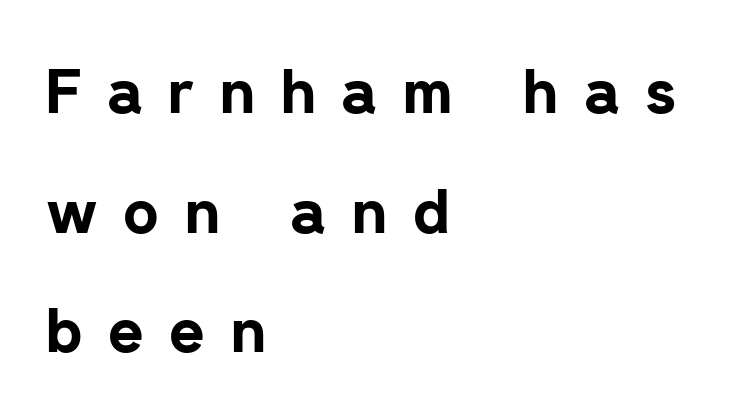
Q: Is the text bold? A: Yes.
Q: Is the text italic (slanted)? A: No, it is upright.
Q: Is the typeface a serif or a sans-serif typeface? A: Sans-serif.
Q: Is the text underlined? A: No.
Q: How is the paragraph aligned? A: Left-aligned.
Q: Is the spacing between letters normal or unusually wide? A: Unusually wide.
Q: Is the spacing between lines tight, normal or loose? A: Loose.
Q: Width (condensed, normal, or wide)? A: Normal.
Q: Stroke contrast? A: Low.
Q: x-height? A: Medium.
Q: Monospaced? A: No.
